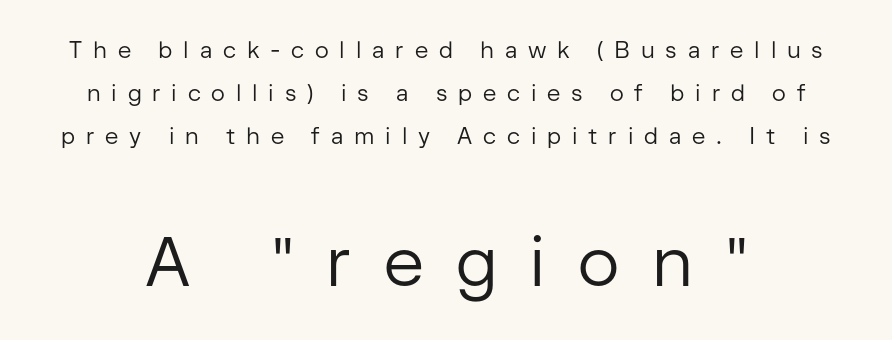
Unmarked baselines from the first word to the last. This sample has the flowing, uneven cadence of proportional lettering. The passage shown is typeset with a sans-serif family. Top chunk: small. Bottom chunk: large.
